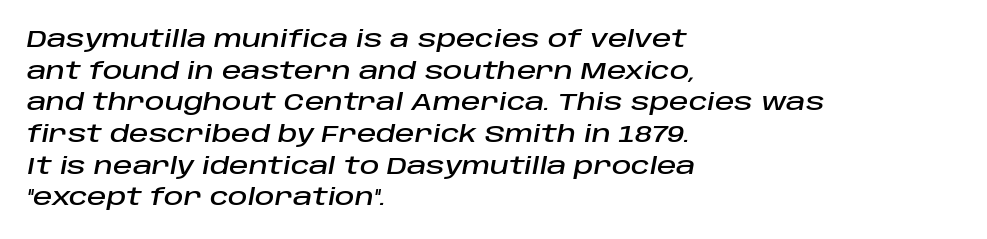
The image shows 24 px text type, italic (leaning right); set left-aligned, normal line spacing (1.32x), normal letter spacing, not underlined.
